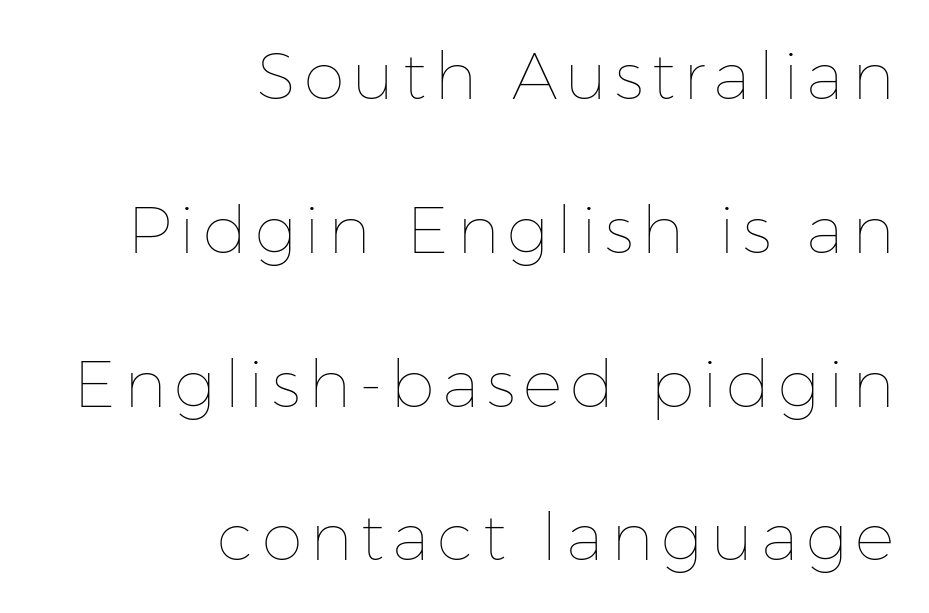
Vertical spacing — loose. A roman cut, with each character standing at attention. The passage shown is typed in a proportional face where columns would drift. The compositor pushed each line to the right boundary. Unmarked baselines from the first word to the last.
